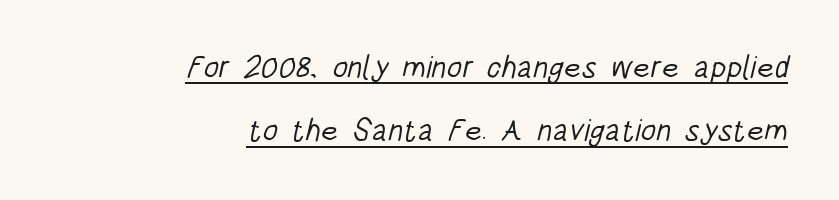
Q: Is the text bold? A: No.
Q: Is the typeface a serif or a sans-serif typeface? A: Sans-serif.
Q: Is the text underlined? A: Yes.
Q: How is the paragraph aligned? A: Right-aligned.
Q: Is the spacing between letters normal or unusually wide? A: Normal.
Q: Is the spacing between lines tight, normal or loose? A: Loose.
Q: Width (condensed, normal, or wide)? A: Condensed.
Q: Stroke contrast? A: Low.
Q: x-height? A: Large.
Q: Monospaced? A: No.
